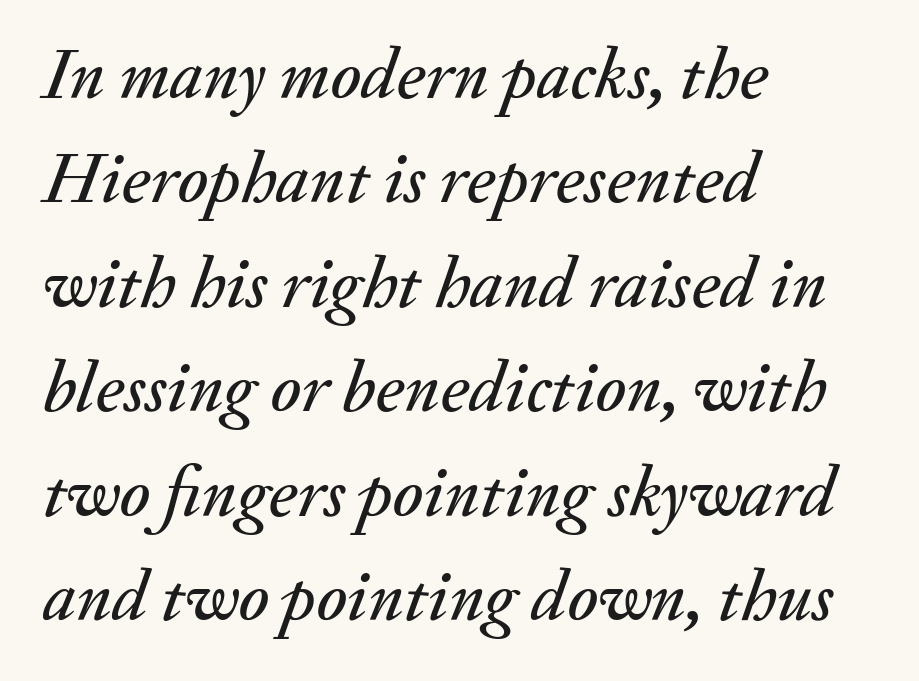
The zone under the glyphs is completely vacant. Varying glyph widths throughout — classic text-font behaviour. Is the letter spacing exaggerated? No — it looks like the ordinary default. An italicized treatment has been applied to the whole sample.
